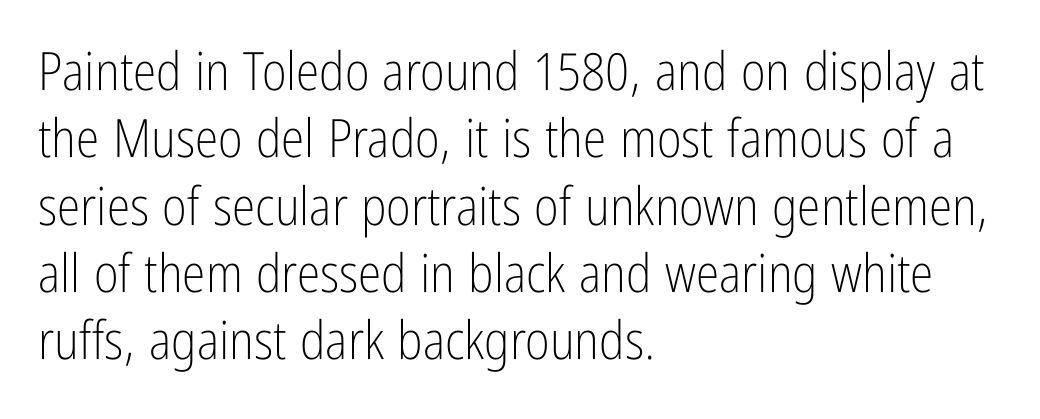
The image shows 53 px light, condensed sans-serif type, upright; set left-aligned, normal line spacing (1.27x), normal letter spacing, not underlined; low stroke contrast and a medium x-height.
